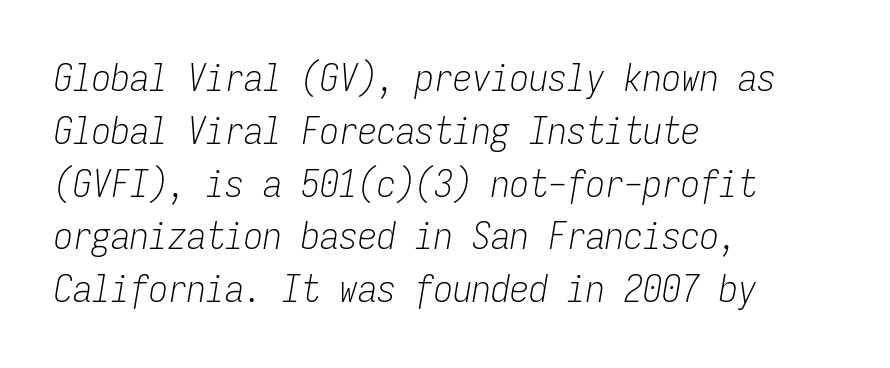
Q: Is the text bold? A: No.
Q: Is the text italic (slanted)? A: Yes, it leans right by about 9 degrees.
Q: Is the text underlined? A: No.
Q: How is the paragraph aligned? A: Left-aligned.
Q: Is the spacing between letters normal or unusually wide? A: Normal.
Q: Is the spacing between lines tight, normal or loose? A: Normal.
Q: Width (condensed, normal, or wide)? A: Condensed.
Q: Stroke contrast? A: Low.
Q: x-height? A: Medium.
Q: Monospaced? A: Yes.
